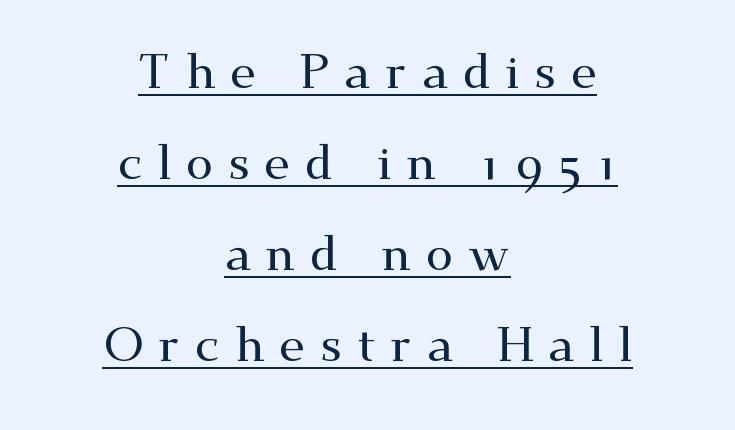
{"serif": "yes", "italic": "no", "width": "wide", "stroke_contrast": "medium", "x_height": "small", "monospaced": "no", "underline": "yes", "align": "center", "line_spacing_ratio": 1.86, "letter_spacing": "wide", "letter_spacing_em": 0.3, "glyph_px": 49}
